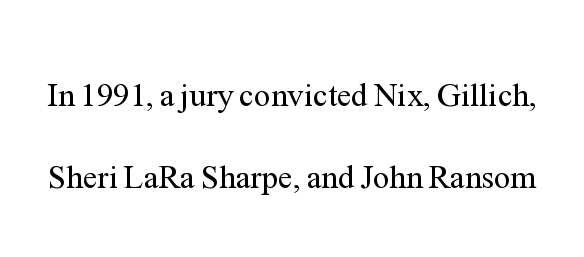
The image shows 33 px regular-weight serif type, upright; set loose line spacing (2.48x), normal letter spacing, not underlined; medium stroke contrast and a medium x-height.
